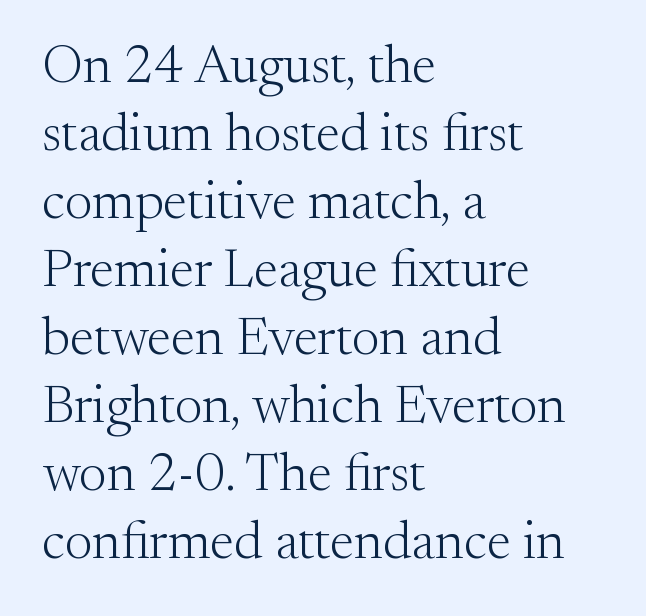
Between one letter and the next there's only the usual sliver of space. Italic? Not at all — the glyphs are vertical. Students, observe: this is what conventionally led text looks like. These lines stack with their left ends in a neat column. The area under the type is left untouched.
